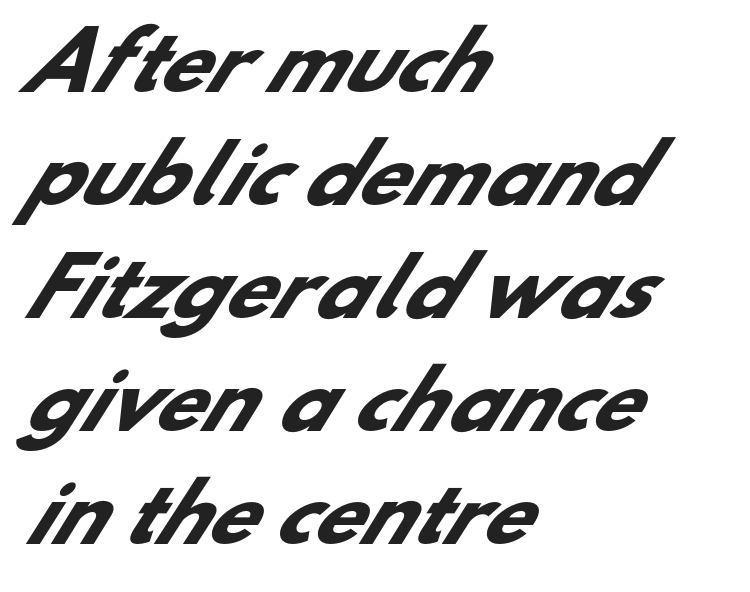
Q: Is the text bold? A: Yes.
Q: Is the typeface a serif or a sans-serif typeface? A: Sans-serif.
Q: Is the text underlined? A: No.
Q: How is the paragraph aligned? A: Left-aligned.
Q: Is the spacing between letters normal or unusually wide? A: Normal.
Q: Is the spacing between lines tight, normal or loose? A: Normal.
Q: Width (condensed, normal, or wide)? A: Normal.
Q: Stroke contrast? A: Low.
Q: x-height? A: Small.
Q: Monospaced? A: No.
